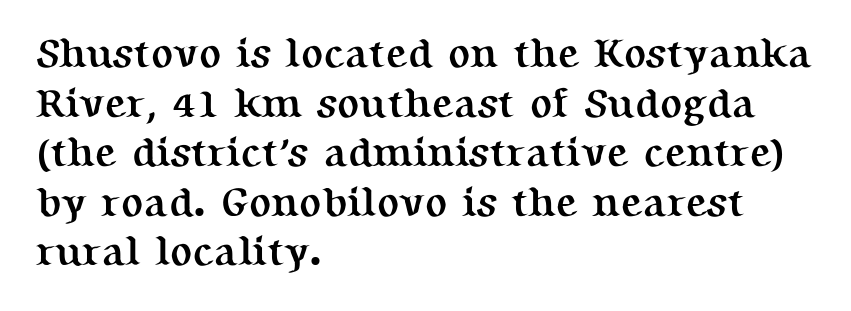
Which margin do the lines hug? The left one — the right edge is uneven. A serif font was chosen for this passage. Honestly, there is no underline to notice here at all. The passage shown is emphatically bold. This rendering leaves character spacing at its baseline value.
